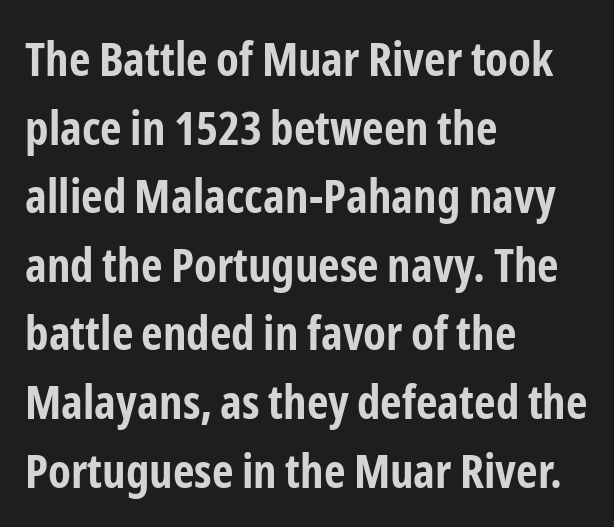
Posture: upright roman. Caption: multi-line text, flush left, ragged right. The font family rendered here belongs to the sans-serif group. The baseline area is clear. The type is set solid horizontally, with unmodified tracking.
